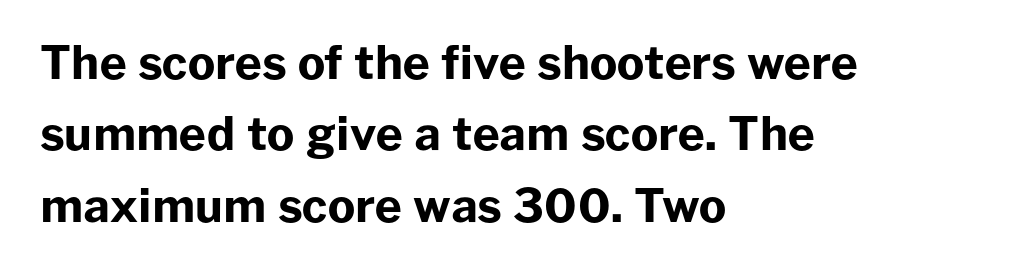
The image shows 46 px bold sans-serif type, upright; set left-aligned, normal line spacing (1.55x), normal letter spacing, not underlined; low stroke contrast and a medium x-height.
